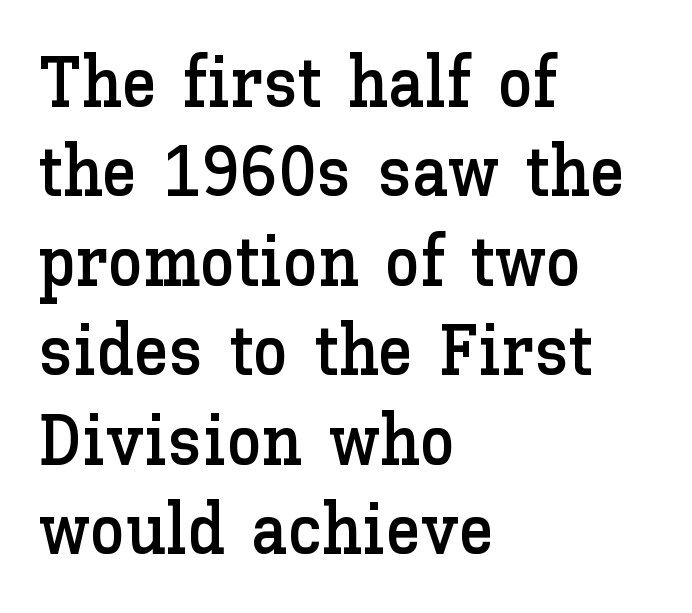
Q: Is the text italic (slanted)? A: No, it is upright.
Q: Is the text underlined? A: No.
Q: How is the paragraph aligned? A: Left-aligned.
Q: Is the spacing between letters normal or unusually wide? A: Normal.
Q: Is the spacing between lines tight, normal or loose? A: Normal.
Q: Width (condensed, normal, or wide)? A: Normal.
Q: Stroke contrast? A: Low.
Q: x-height? A: Medium.
Q: Monospaced? A: No.
